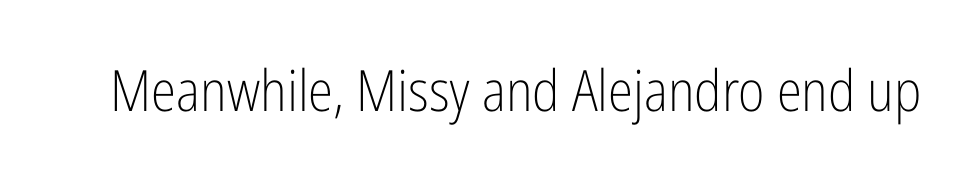
The face used here is proportionally spaced, like ordinary book or web type. Italic? Not at all — the glyphs are vertical. Tracking here is standard; glyphs follow each other at the usual distance. Nope, no serifs anywhere on these letters. The font is comparable to plain body text, perhaps lighter. Type without underlining.
